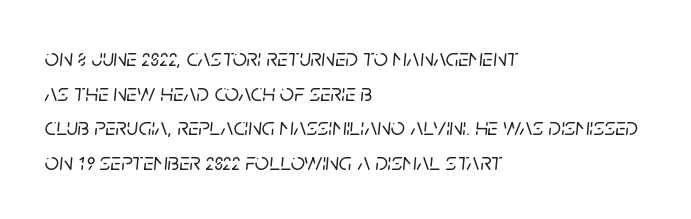
The gap between lines stays unmarked. What stands out about the letter spacing? Nothing — it is the standard amount. Line starts are locked; line ends wander. Successive baselines arrive at the customary interval.
